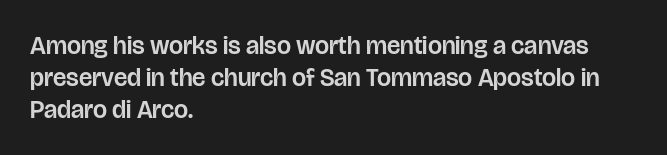
{"italic": "no", "underline": "no", "align": "left", "line_spacing": "normal", "line_spacing_ratio": 1.28, "letter_spacing": "normal", "letter_spacing_em": 0.0, "glyph_px": 25}
